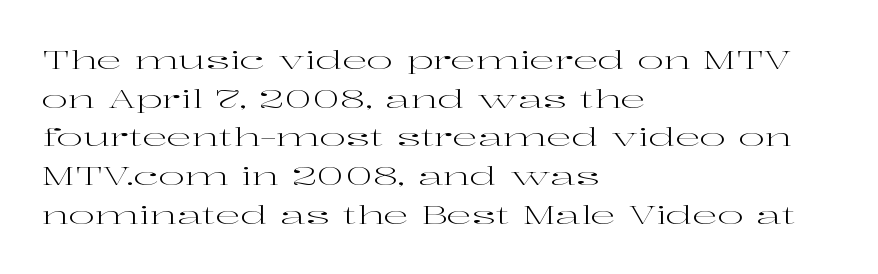
Q: Is the text bold? A: No.
Q: Is the text italic (slanted)? A: No, it is upright.
Q: Is the text underlined? A: No.
Q: How is the paragraph aligned? A: Left-aligned.
Q: Is the spacing between letters normal or unusually wide? A: Normal.
Q: Is the spacing between lines tight, normal or loose? A: Normal.
